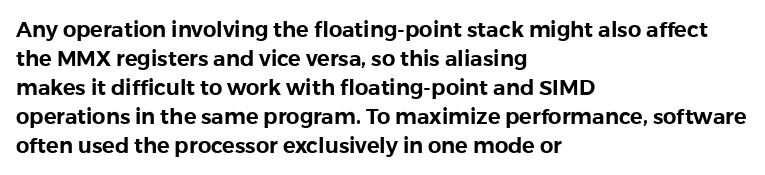
The image shows 21 px text type, upright; set left-aligned, normal line spacing (1.38x), normal letter spacing, not underlined.
